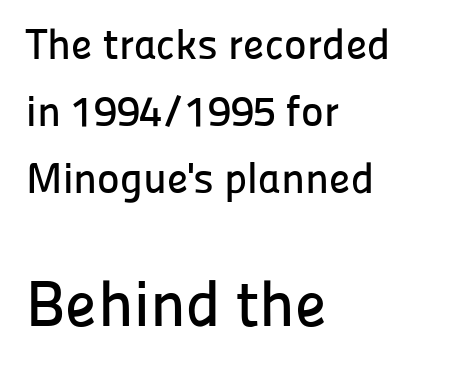
This block has exactly the height ordinary leading produces. Nobody drew a line under any word here. Which of the two is more prominent by size? The second, at the bottom. These lines are rendered in a variable-pitch font.
